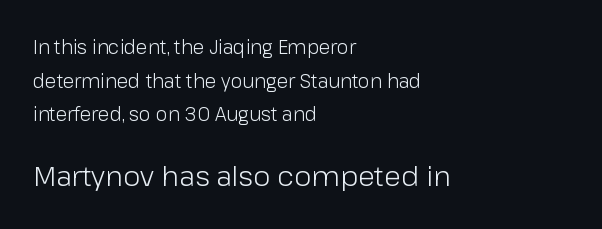
No extra tracking has been applied to these lines. Caption: face not bold, strokes unweighted. A sans-serif font was chosen for this passage. A typesetter would call this proportional, since set widths differ per character. Quick note: underline off.
